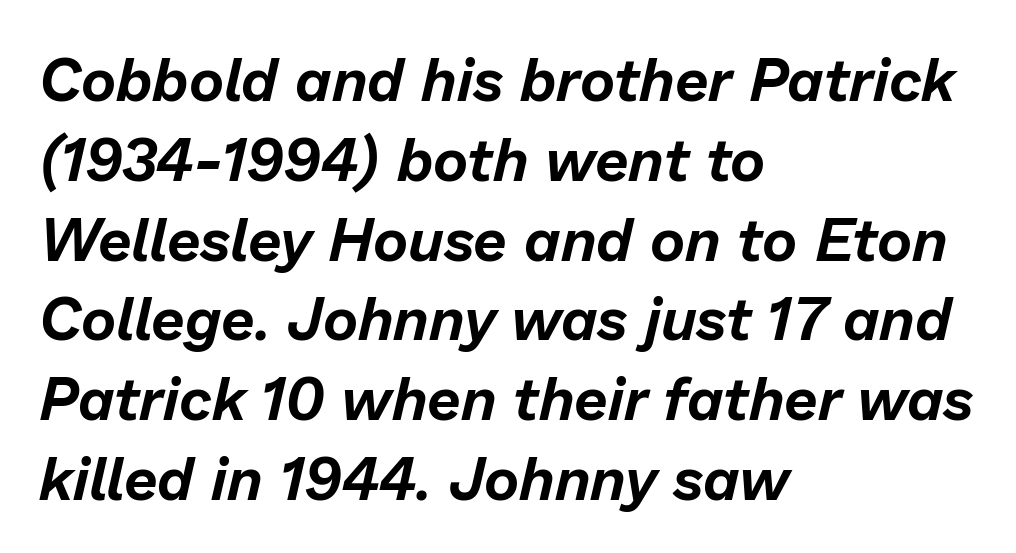
{"italic": "yes", "lean": "right", "slant_degrees": 13, "width": "normal", "stroke_contrast": "low", "x_height": "medium", "monospaced": "no", "underline": "no", "align": "left", "line_spacing": "normal", "line_spacing_ratio": 1.33, "letter_spacing": "normal", "letter_spacing_em": 0.0, "glyph_px": 60}
